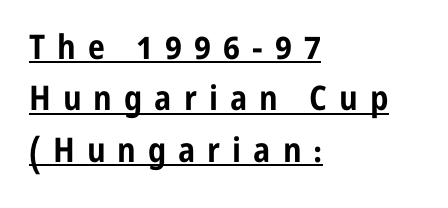
Look at the tracking — it's clearly loosened, letters drifting apart. Every stem runs plumb, perpendicular to the baseline. Regarding leading, the lines here are spaced in the standard way. The text block is weighted toward the left margin, trailing off unevenly rightward.
